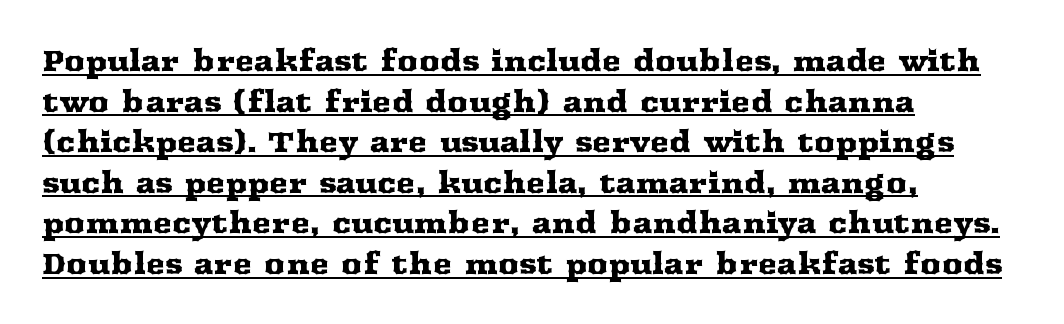
Observe the ordinary spacing: letters are neighbours, not strangers. A typesetter would call this proportional, since set widths differ per character. The leading is moderate, giving the passage an even texture. All the whitespace from short lines collects on the right.
